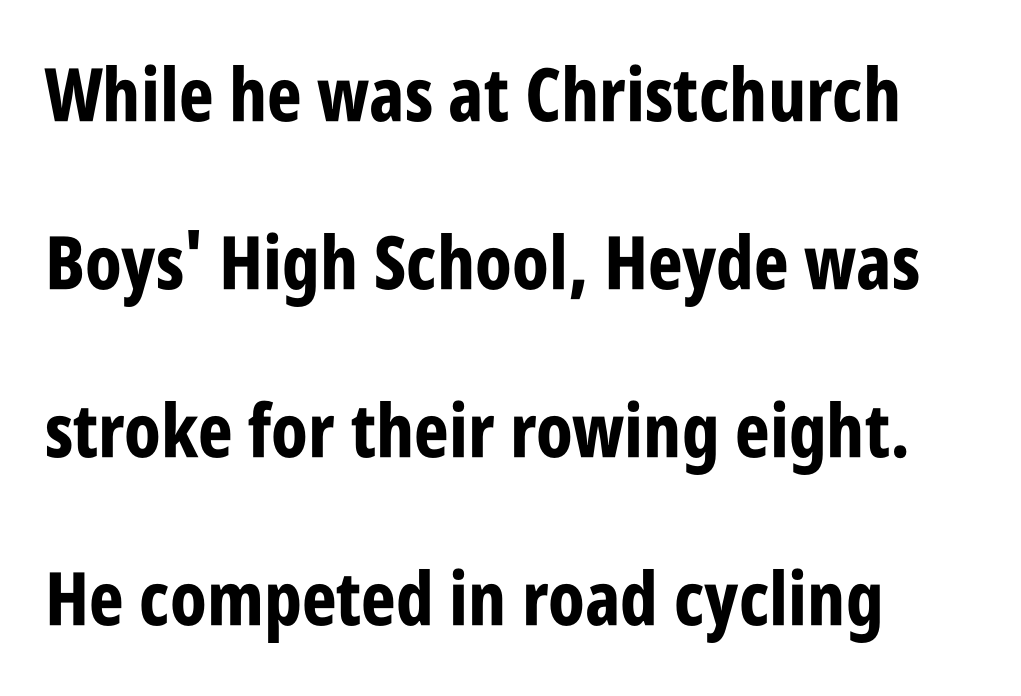
The image shows 74 px bold, condensed sans-serif type, upright; set loose line spacing (2.27x), normal letter spacing, not underlined; low stroke contrast and a large x-height.
